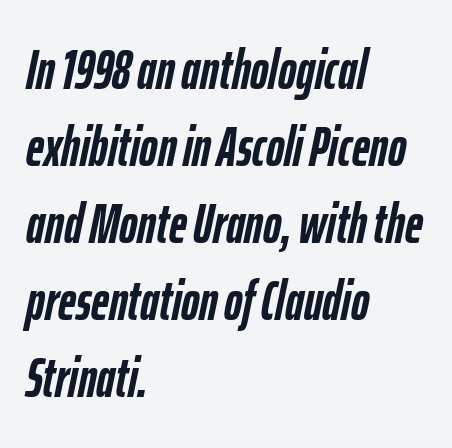
The image shows 55 px semibold, condensed type, italic (leaning right); set left-aligned, normal line spacing (1.4x), normal letter spacing, not underlined; low stroke contrast and a medium x-height.
